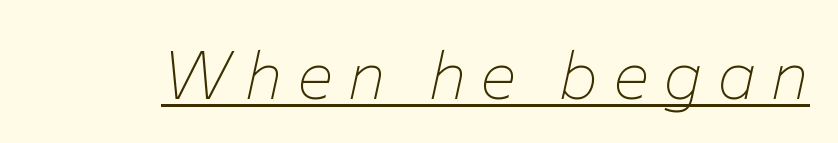
{"italic": "yes", "lean": "right", "slant_degrees": 12, "bold": "no", "weight": "thin", "width": "normal", "stroke_contrast": "low", "x_height": "medium", "monospaced": "no", "underline": "yes", "letter_spacing": "wide", "letter_spacing_em": 0.21, "glyph_px": 68}
